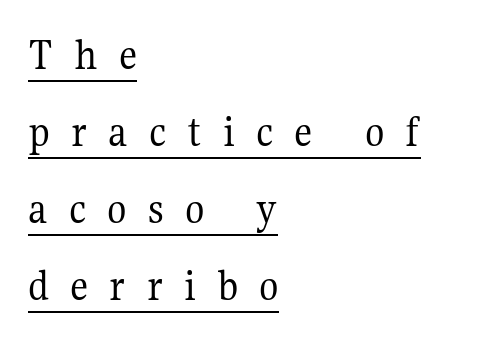
{"serif": "yes", "italic": "no", "bold": "no", "weight": "regular", "width": "normal", "stroke_contrast": "medium", "x_height": "medium", "monospaced": "no", "underline": "yes", "align": "left", "line_spacing_ratio": 1.71, "letter_spacing": "wide", "letter_spacing_em": 0.47, "glyph_px": 45}
